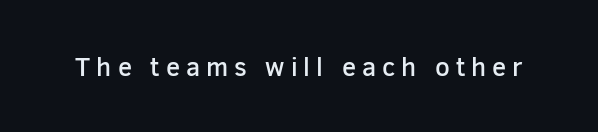
The image shows 26 px text type, upright; set unusually wide letter spacing (+0.23 em), not underlined.
